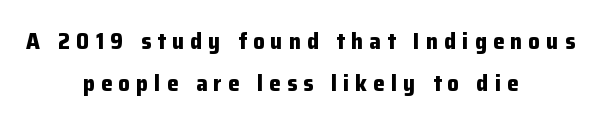
Tracking here is generous; glyphs stand well apart from one another. Posture: upright roman. Plenty of ink on the page — the face is bold. A centered setting, common on invitations and titles, is used for this passage. The foot of each line stays bare and open.
